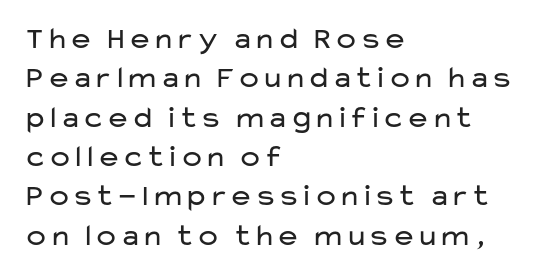
The image shows 31 px regular-weight, wide sans-serif type, upright; set left-aligned, normal line spacing (1.27x), normal letter spacing, not underlined; low stroke contrast and a medium x-height.
